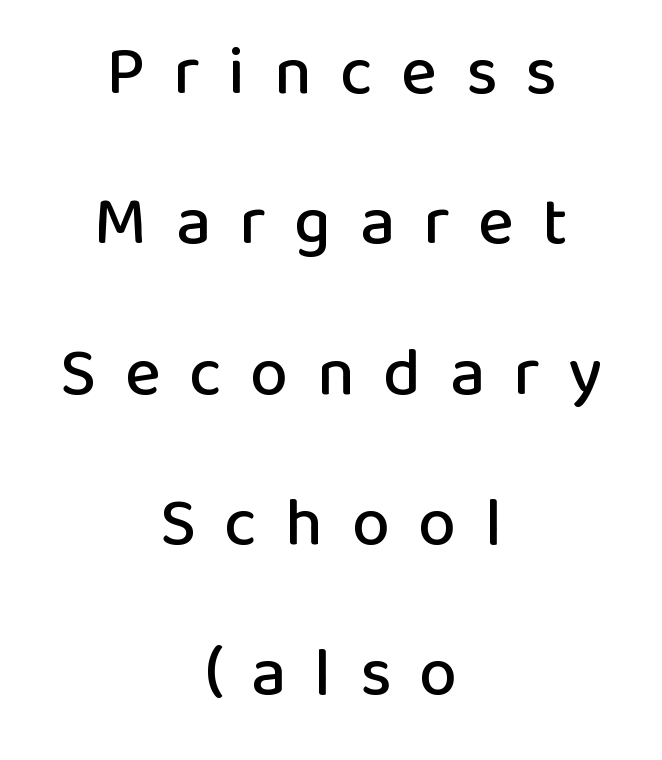
The image shows 68 px sans-serif type, upright; set centered, loose line spacing (2.21x), unusually wide letter spacing (+0.42 em), not underlined; low stroke contrast and a medium x-height.
